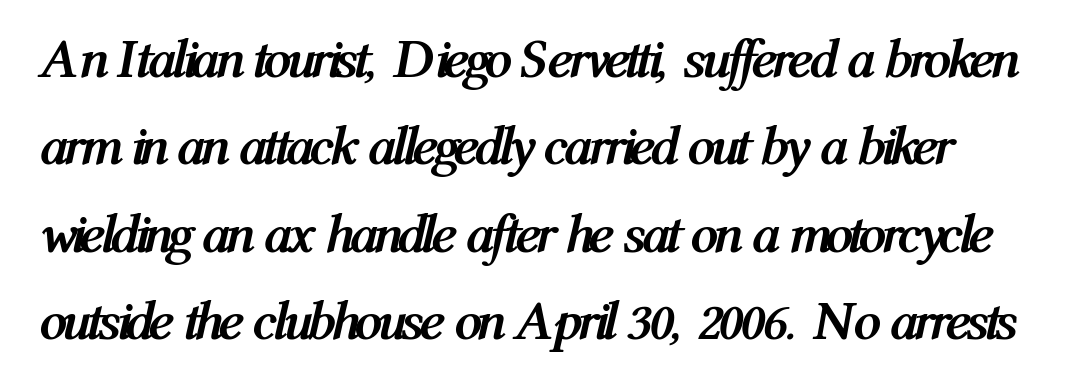
The image shows 55 px semibold, condensed type, italic (leaning right); set normal line spacing (1.59x), normal letter spacing, not underlined; medium stroke contrast and a medium x-height.
